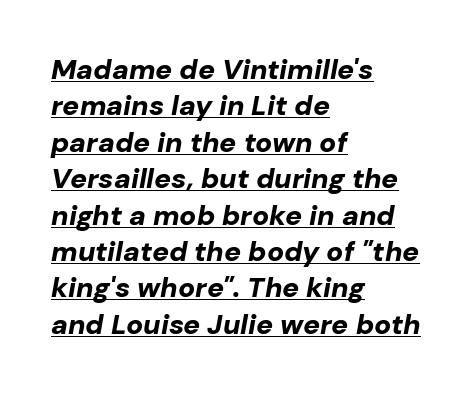
Q: Is the text bold? A: Yes.
Q: Is the text italic (slanted)? A: Yes, it leans right by about 10 degrees.
Q: Is the text underlined? A: Yes.
Q: How is the paragraph aligned? A: Left-aligned.
Q: Is the spacing between letters normal or unusually wide? A: Normal.
Q: Is the spacing between lines tight, normal or loose? A: Normal.
Q: Width (condensed, normal, or wide)? A: Normal.
Q: Stroke contrast? A: Low.
Q: x-height? A: Medium.
Q: Monospaced? A: No.
